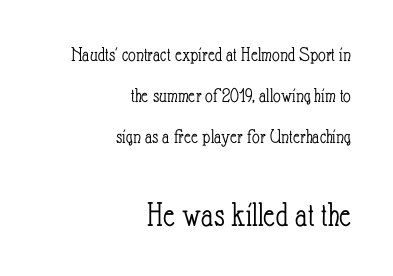
The image shows 36 px light, condensed type, upright; set right-aligned, loose line spacing (1.96x), normal letter spacing, not underlined; the second (bottom) block is 1.71x larger; low stroke contrast and a small x-height.
